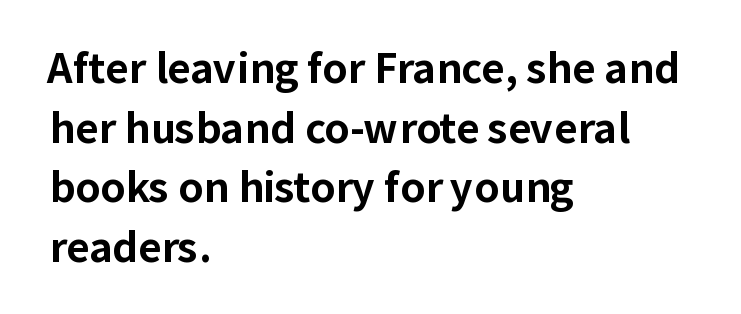
{"serif": "no", "italic": "no", "bold": "yes", "weight": "bold", "width": "normal", "stroke_contrast": "low", "x_height": "medium", "monospaced": "no", "underline": "no", "align": "left", "line_spacing": "normal", "line_spacing_ratio": 1.49, "letter_spacing": "normal", "letter_spacing_em": 0.0, "glyph_px": 40}
